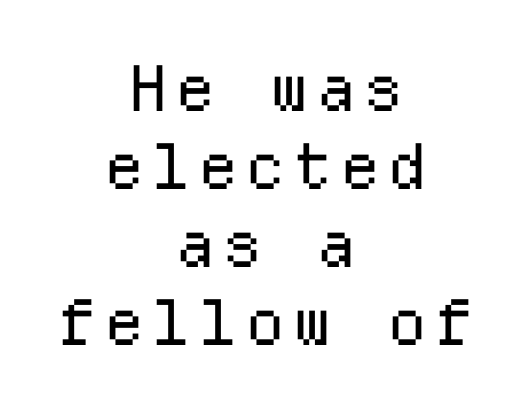
Q: Is the text bold? A: No.
Q: Is the text italic (slanted)? A: No, it is upright.
Q: Is the typeface a serif or a sans-serif typeface? A: Sans-serif.
Q: Is the text underlined? A: No.
Q: How is the paragraph aligned? A: Centered.
Q: Width (condensed, normal, or wide)? A: Normal.
Q: Stroke contrast? A: Low.
Q: x-height? A: Medium.
Q: Monospaced? A: Yes.
